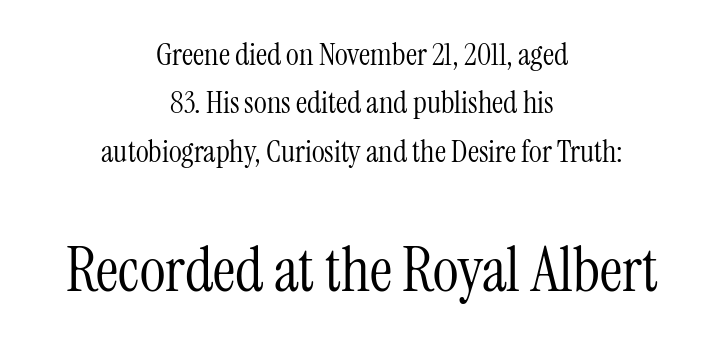
Interline gaps are of average width in this sample. Visually the block forms a symmetrical silhouette, jagged on both flanks. The composition opens small and finishes big. The characters are drawn with everyday or finer stroke widths.
